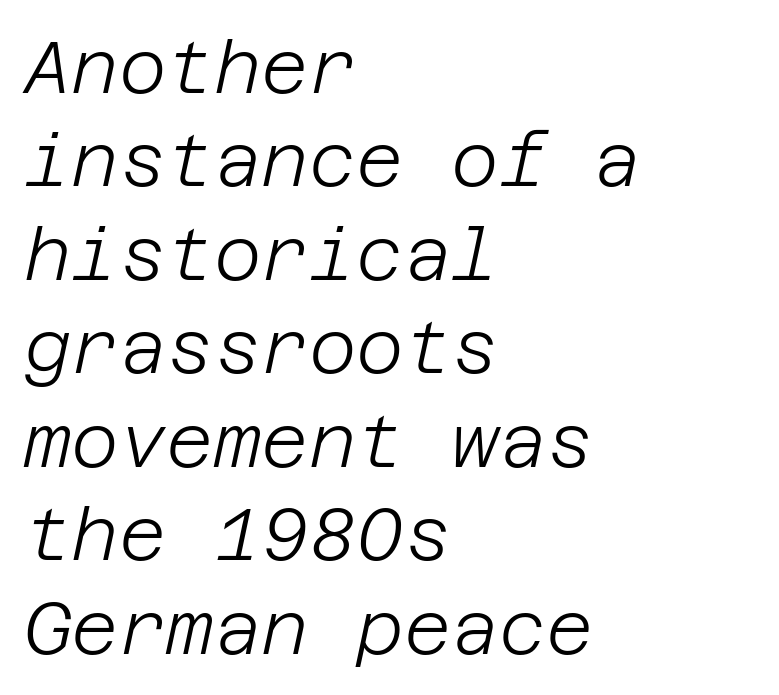
The image shows 73 px light type, italic (leaning right); set left-aligned, normal line spacing (1.28x), normal letter spacing, not underlined; low stroke contrast and a large x-height.
